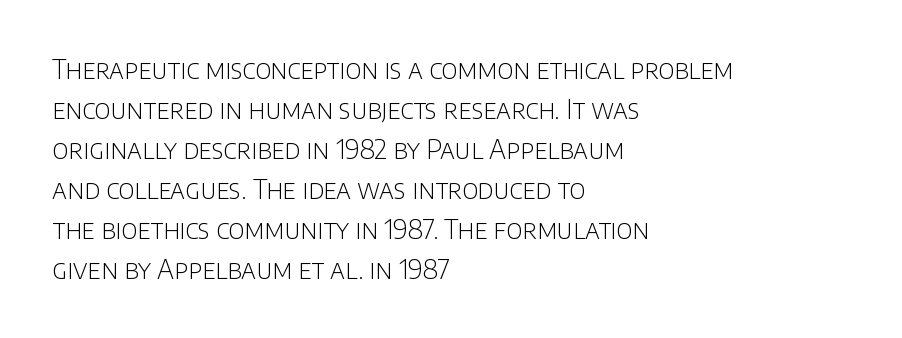
The image shows 26 px text type, upright; set left-aligned, normal line spacing (1.54x), normal letter spacing, not underlined.
